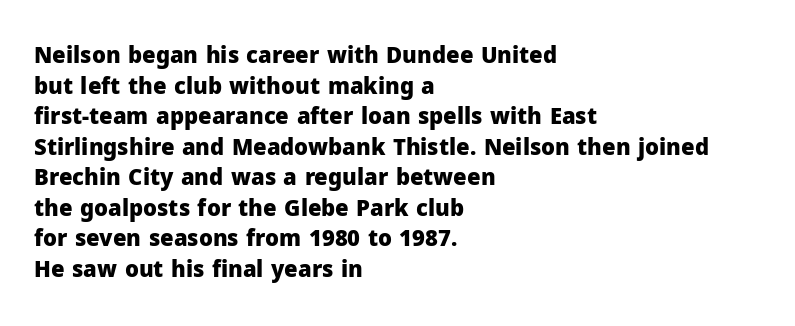
If you drew a line through each stem, it would be perfectly vertical. A normal amount of white space separates one row of letters from the next. Unmarked baselines from the first word to the last. Pretty heavy lettering here — definitely bold. The paragraph has a hard left edge and a soft right edge. These lines keep a tight, regular rhythm from letter to letter.
